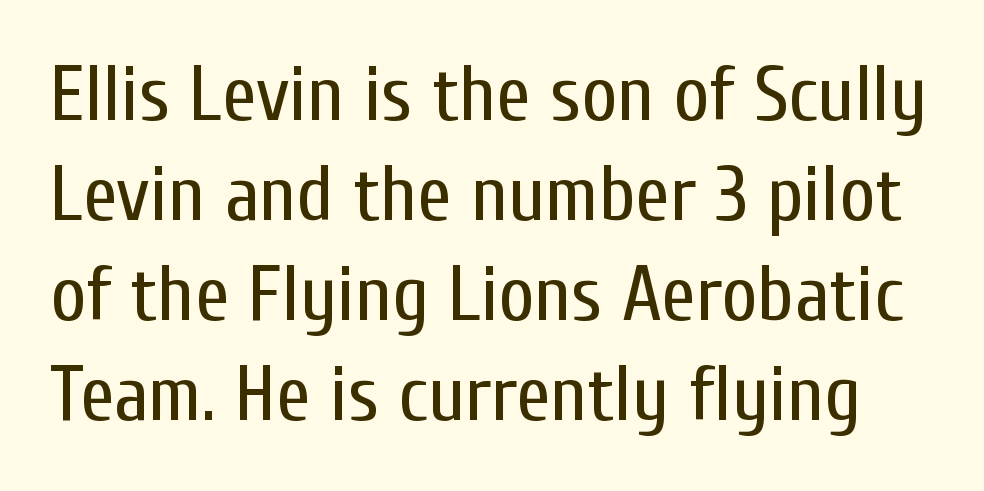
The words here are not underlined. Vertical strokes here are truly vertical. Compared with typical body copy, the letter spacing here is the same. Do the characters align in a grid? No, the font is proportional. The face used here is a sans, in the tradition of grotesques and geometrics.
